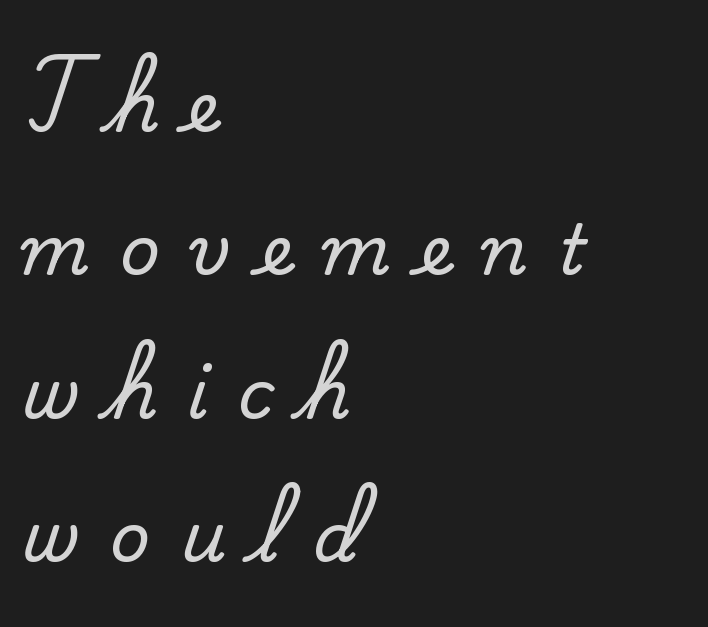
Q: Is the text italic (slanted)? A: Yes.
Q: Is the typeface a serif or a sans-serif typeface? A: Serif.
Q: Is the text underlined? A: No.
Q: How is the paragraph aligned? A: Left-aligned.
Q: Is the spacing between letters normal or unusually wide? A: Unusually wide.
Q: Is the spacing between lines tight, normal or loose? A: Loose.
Q: Width (condensed, normal, or wide)? A: Normal.
Q: Stroke contrast? A: Low.
Q: x-height? A: Small.
Q: Monospaced? A: No.
